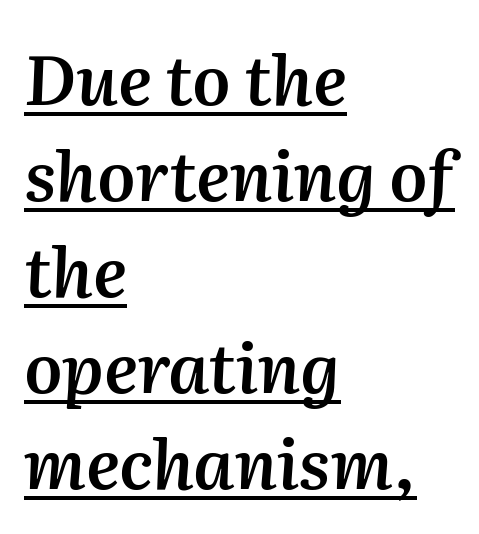
The image shows 68 px semibold type, italic (leaning right); set left-aligned, normal line spacing (1.41x), normal letter spacing, underlined; medium stroke contrast and a medium x-height.
